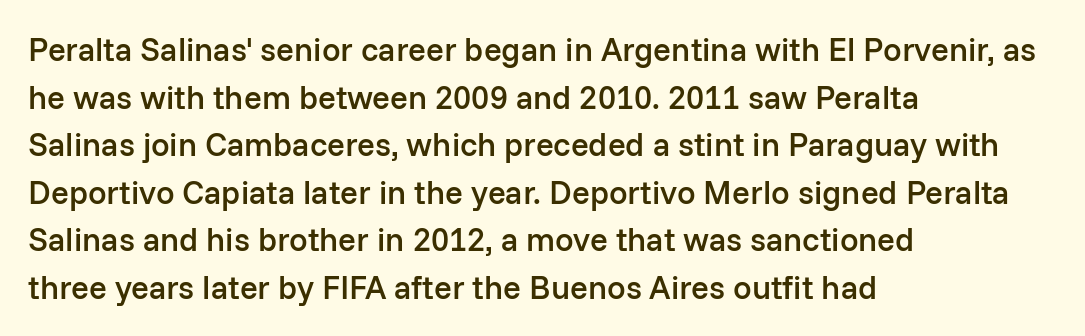
A sans-serif font was chosen for this passage. A semibold gives these letters moderate extra thickness, short of bold. Compared with typical body copy, the letter spacing here is the same. Students, observe: this is what conventionally led text looks like. The specimen reads as upright at a glance.
